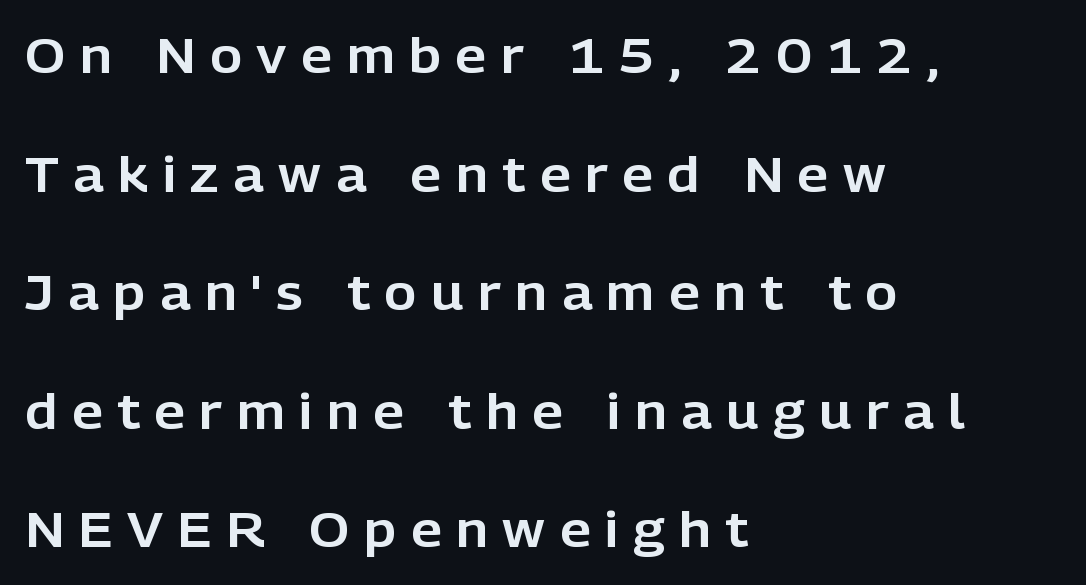
{"serif": "no", "italic": "no", "width": "normal", "stroke_contrast": "low", "x_height": "medium", "monospaced": "no", "underline": "no", "align": "left", "line_spacing": "loose", "line_spacing_ratio": 2.42, "letter_spacing": "wide", "letter_spacing_em": 0.3, "glyph_px": 49}
